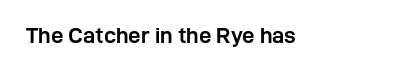
The image shows 22 px bold type, upright; set normal letter spacing, not underlined.
